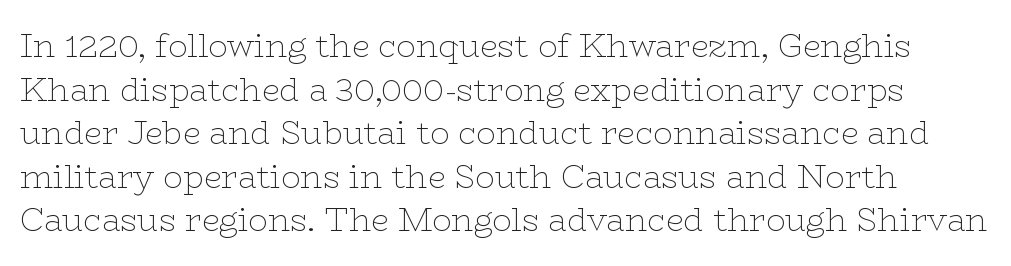
The image shows 32 px thin, wide serif type, upright; set normal line spacing (1.36x), normal letter spacing, not underlined; low stroke contrast and a medium x-height.
